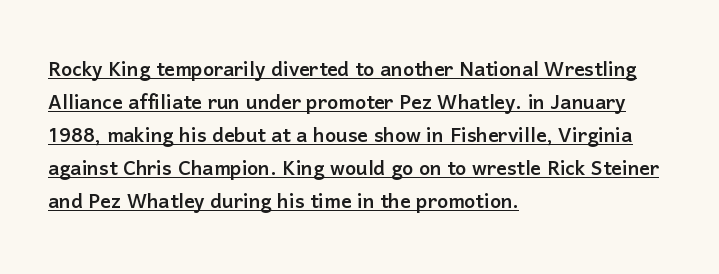
{"italic": "no", "underline": "yes", "align": "left", "line_spacing": "normal", "line_spacing_ratio": 1.27, "letter_spacing": "normal", "letter_spacing_em": 0.0, "glyph_px": 26}
